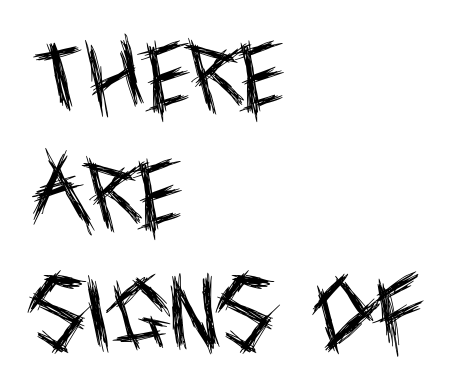
{"serif": "no", "italic": "no", "bold": "no", "weight": "regular", "width": "condensed", "x_height": "large", "monospaced": "no", "underline": "no", "align": "left", "line_spacing": "normal", "line_spacing_ratio": 1.5, "letter_spacing": "normal", "letter_spacing_em": 0.0, "glyph_px": 79}
